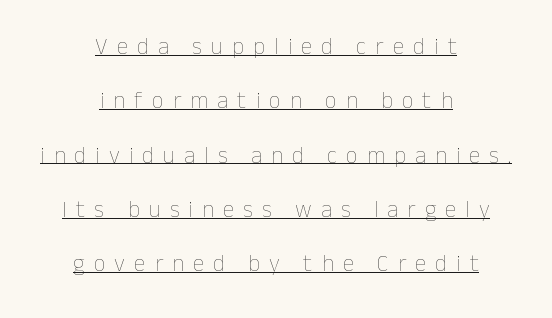
Inter-character spacing is expanded well beyond the font's built-in metrics. The block of text is sparse from top to bottom, with ample space between rows. Stems here are at most as thick as an everyday book face. Each line is balanced around a shared central axis.
